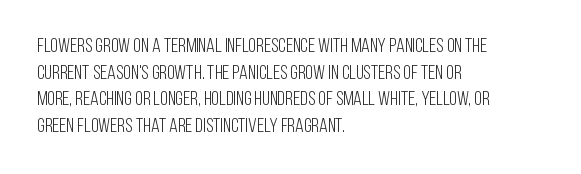
Q: Is the text bold? A: No.
Q: Is the text italic (slanted)? A: No, it is upright.
Q: Is the text underlined? A: No.
Q: How is the paragraph aligned? A: Left-aligned.
Q: Is the spacing between letters normal or unusually wide? A: Normal.
Q: Is the spacing between lines tight, normal or loose? A: Normal.
